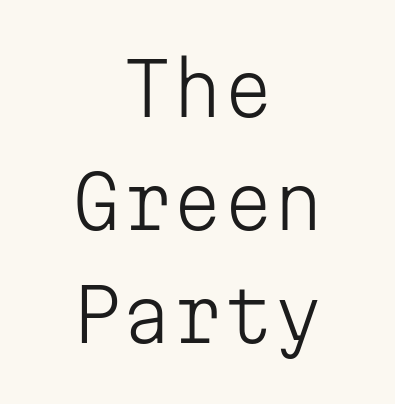
The image shows 72 px light sans-serif type, upright, monospaced; set centered, normal line spacing (1.57x), normal letter spacing, not underlined; low stroke contrast and a medium x-height.
